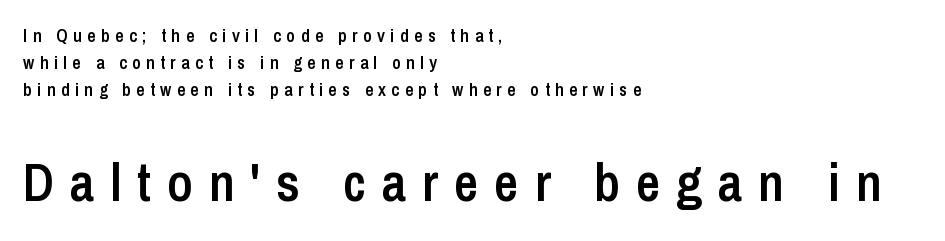
Q: Is the text bold? A: Semi-bold.
Q: Is the text italic (slanted)? A: No, it is upright.
Q: Is the typeface a serif or a sans-serif typeface? A: Sans-serif.
Q: Is the text underlined? A: No.
Q: How is the paragraph aligned? A: Left-aligned.
Q: Is the spacing between letters normal or unusually wide? A: Unusually wide.
Q: Is the spacing between lines tight, normal or loose? A: Normal.
Q: Which block of text is set in a larger size, the first (top) or the second (bottom)? A: The second (bottom) one.
Q: Width (condensed, normal, or wide)? A: Condensed.
Q: Stroke contrast? A: Low.
Q: x-height? A: Medium.
Q: Monospaced? A: No.
